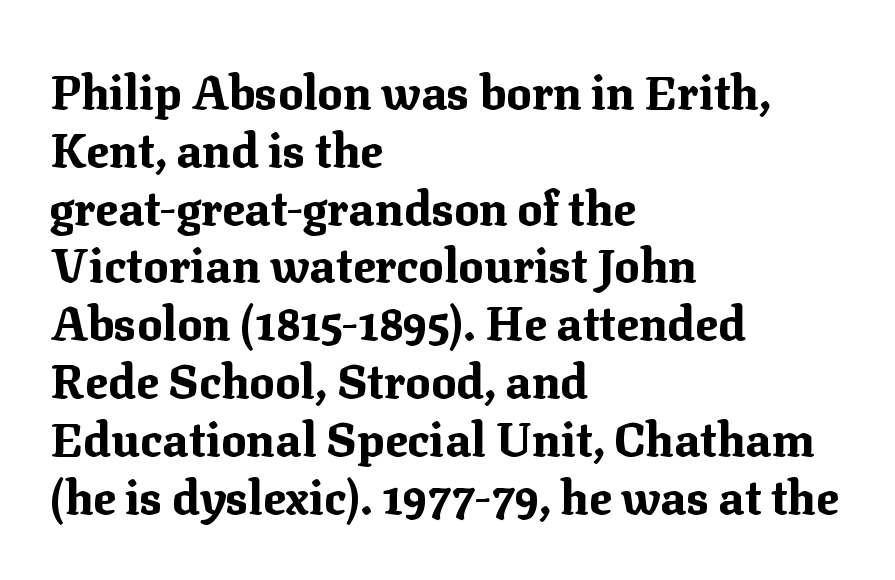
Q: Is the text bold? A: Yes.
Q: Is the text italic (slanted)? A: No, it is upright.
Q: Is the typeface a serif or a sans-serif typeface? A: Serif.
Q: Is the text underlined? A: No.
Q: How is the paragraph aligned? A: Left-aligned.
Q: Is the spacing between letters normal or unusually wide? A: Normal.
Q: Width (condensed, normal, or wide)? A: Normal.
Q: Stroke contrast? A: Medium.
Q: x-height? A: Medium.
Q: Monospaced? A: No.
